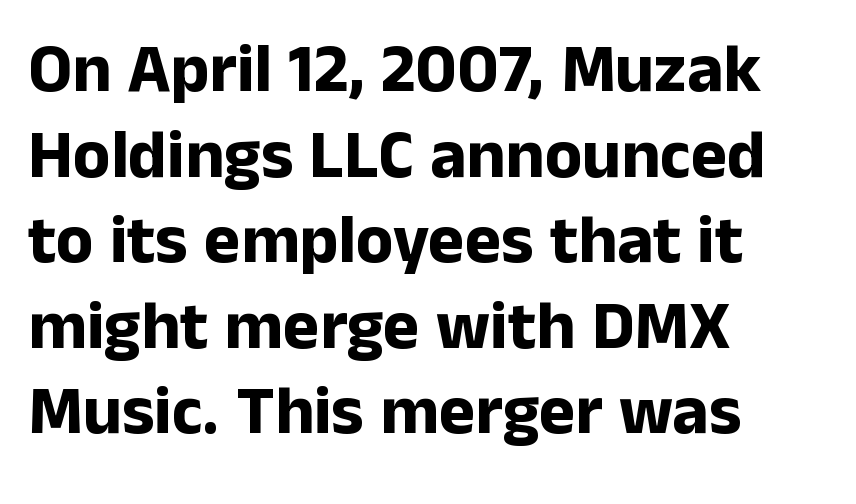
Q: Is the text bold? A: Yes.
Q: Is the text italic (slanted)? A: No, it is upright.
Q: Is the typeface a serif or a sans-serif typeface? A: Sans-serif.
Q: Is the text underlined? A: No.
Q: How is the paragraph aligned? A: Left-aligned.
Q: Is the spacing between letters normal or unusually wide? A: Normal.
Q: Width (condensed, normal, or wide)? A: Normal.
Q: Stroke contrast? A: Low.
Q: x-height? A: Medium.
Q: Monospaced? A: No.
